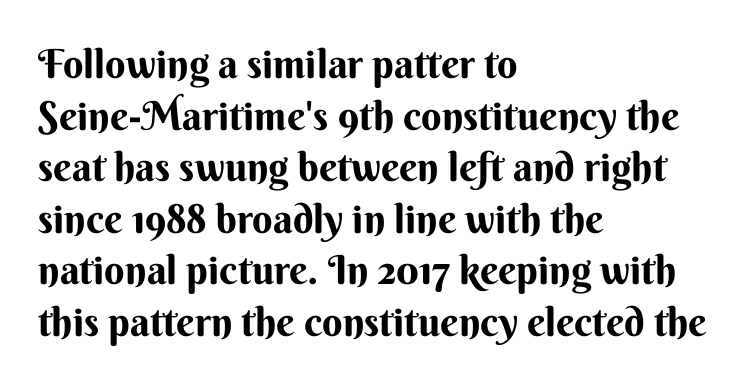
The image shows 40 px bold sans-serif type, upright; set left-aligned, normal line spacing (1.29x), normal letter spacing, not underlined; medium stroke contrast and a small x-height.
